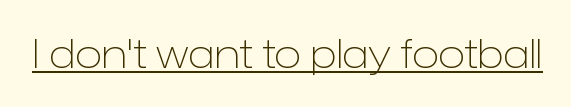
The image shows 40 px light sans-serif type, upright; set normal letter spacing, underlined; low stroke contrast and a medium x-height.
